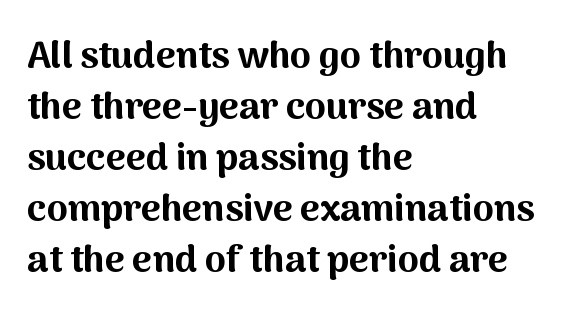
The image shows 38 px bold sans-serif type, upright; set left-aligned, normal line spacing (1.34x), normal letter spacing, not underlined; medium stroke contrast and a medium x-height.
